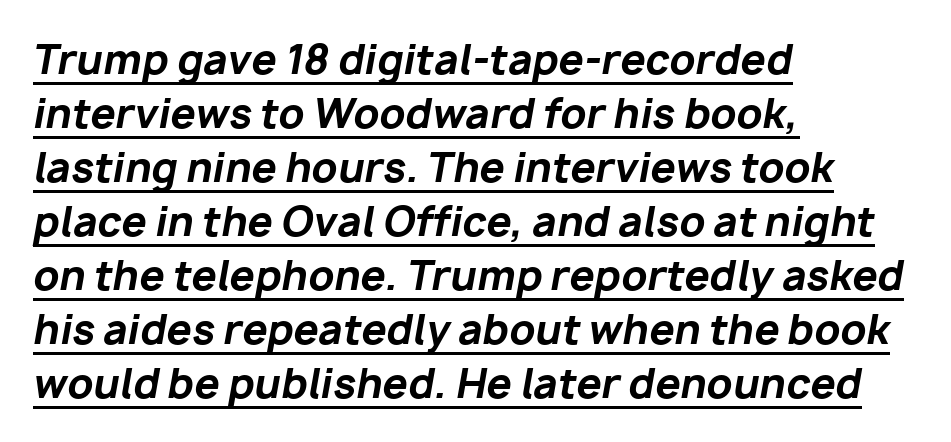
Observe the ordinary spacing: letters are neighbours, not strangers. Heft: maximum for text — a bold. Here the designer chose a conventional face with non-uniform glyph widths. You can see a thin bar hugging the bottom of the glyphs.
